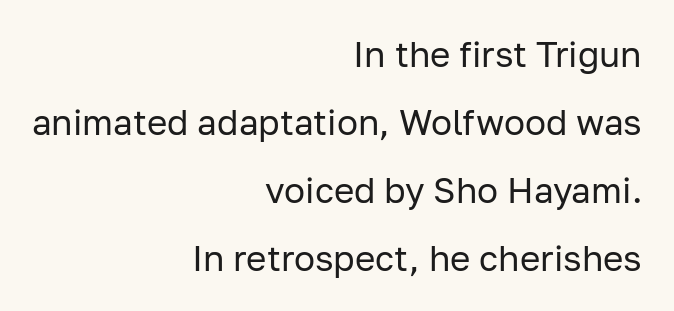
{"serif": "no", "italic": "no", "bold": "no", "weight": "regular", "width": "normal", "stroke_contrast": "low", "x_height": "medium", "monospaced": "no", "underline": "no", "align": "right", "line_spacing": "loose", "line_spacing_ratio": 1.94, "letter_spacing": "normal", "letter_spacing_em": 0.0, "glyph_px": 35}
